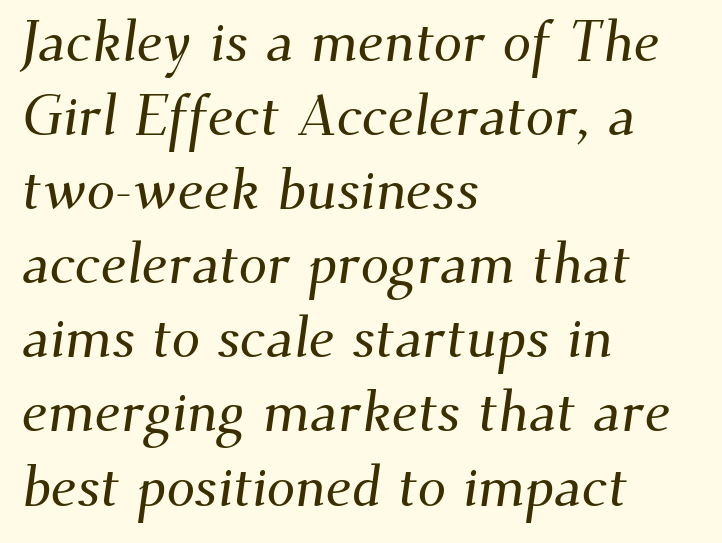
The image shows 57 px serif type; set left-aligned, normal line spacing (1.3x), normal letter spacing, not underlined; medium stroke contrast and a small x-height.
